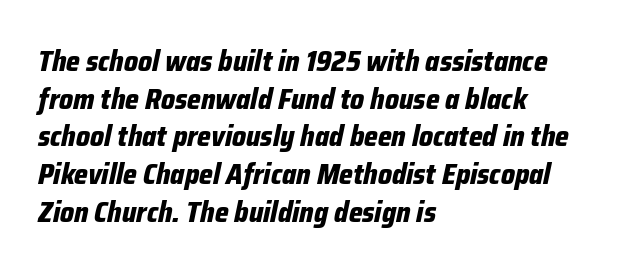
Q: Is the text bold? A: Yes.
Q: Is the text italic (slanted)? A: Yes, it leans right by about 12 degrees.
Q: Is the text underlined? A: No.
Q: How is the paragraph aligned? A: Left-aligned.
Q: Is the spacing between letters normal or unusually wide? A: Normal.
Q: Is the spacing between lines tight, normal or loose? A: Normal.
Q: Width (condensed, normal, or wide)? A: Condensed.
Q: Stroke contrast? A: Low.
Q: x-height? A: Medium.
Q: Monospaced? A: No.
